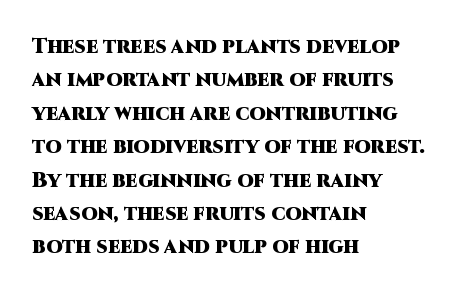
The lines sit at an ordinary, default distance from one another. Bare-footed words on every line. The rendering uses a bold face; every stroke is thick and dark. Posture: upright roman.
